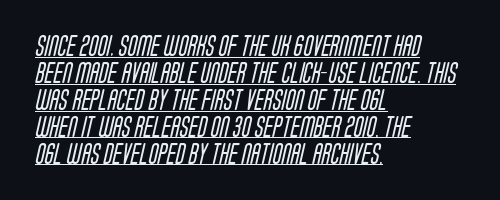
Does the copy run flush right? No — it runs flush left. Every word sits above its own underline. The characters are drawn with everyday or finer stroke widths. Horizontal bands of white between lines are of average thickness.
